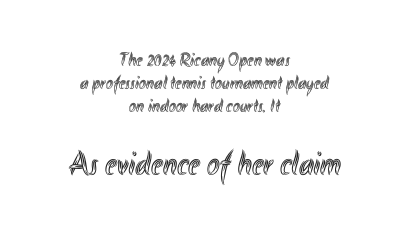
The image shows 34 px condensed type; set centered, line spacing 1.22x, normal letter spacing, not underlined; the second (bottom) block is 1.79x larger; a small x-height.
